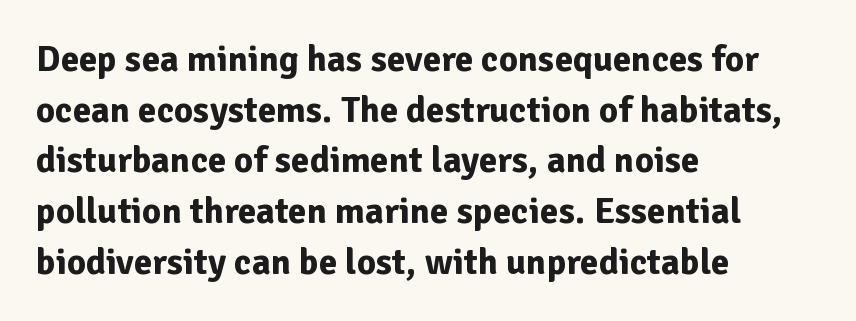
Q: Is the text bold? A: Yes.
Q: Is the text italic (slanted)? A: No, it is upright.
Q: Is the typeface a serif or a sans-serif typeface? A: Sans-serif.
Q: Is the text underlined? A: No.
Q: How is the paragraph aligned? A: Left-aligned.
Q: Is the spacing between letters normal or unusually wide? A: Normal.
Q: Is the spacing between lines tight, normal or loose? A: Normal.
Q: Width (condensed, normal, or wide)? A: Normal.
Q: Stroke contrast? A: Low.
Q: x-height? A: Medium.
Q: Monospaced? A: No.
